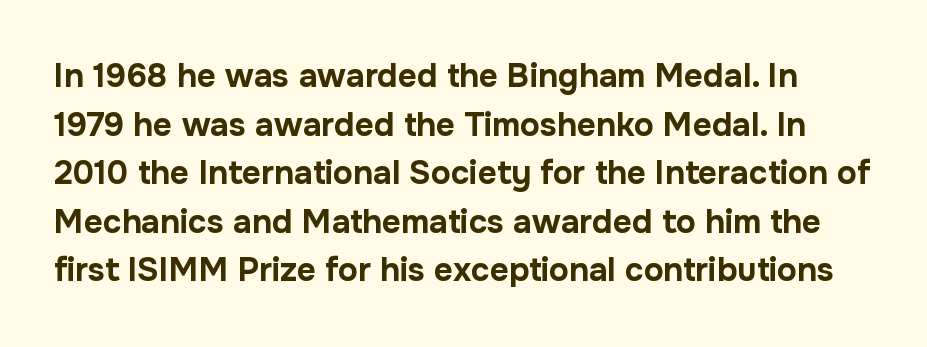
Q: Is the text bold? A: Yes.
Q: Is the text italic (slanted)? A: No, it is upright.
Q: Is the typeface a serif or a sans-serif typeface? A: Sans-serif.
Q: Is the text underlined? A: No.
Q: Is the spacing between letters normal or unusually wide? A: Normal.
Q: Is the spacing between lines tight, normal or loose? A: Normal.
Q: Width (condensed, normal, or wide)? A: Normal.
Q: Stroke contrast? A: Low.
Q: x-height? A: Medium.
Q: Monospaced? A: No.
